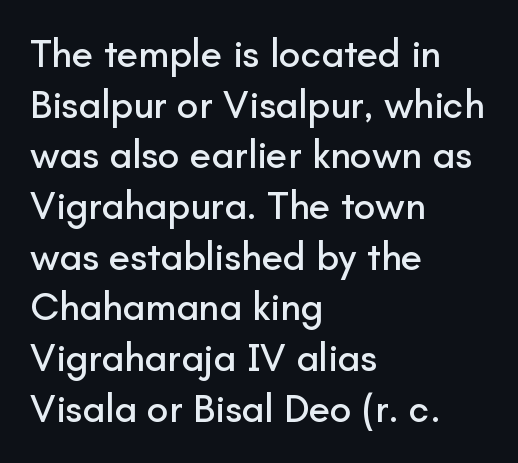
The image shows 39 px sans-serif type, upright; set left-aligned, normal line spacing (1.3x), normal letter spacing, not underlined; low stroke contrast and a small x-height.
